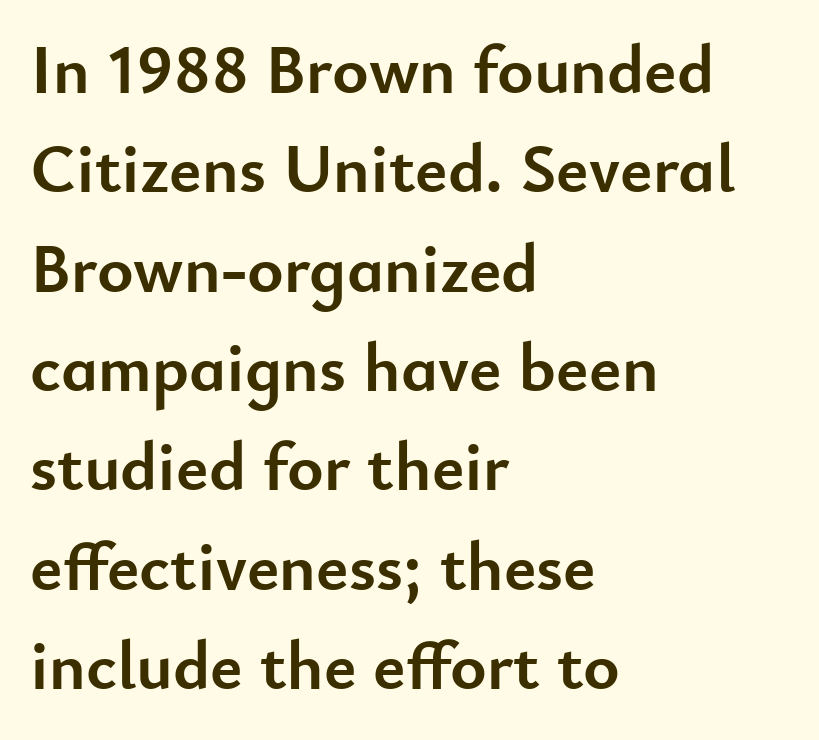
Q: Is the text bold? A: Yes.
Q: Is the text italic (slanted)? A: No, it is upright.
Q: Is the typeface a serif or a sans-serif typeface? A: Sans-serif.
Q: Is the text underlined? A: No.
Q: How is the paragraph aligned? A: Left-aligned.
Q: Is the spacing between letters normal or unusually wide? A: Normal.
Q: Is the spacing between lines tight, normal or loose? A: Normal.
Q: Width (condensed, normal, or wide)? A: Normal.
Q: Stroke contrast? A: Low.
Q: x-height? A: Small.
Q: Monospaced? A: No.
